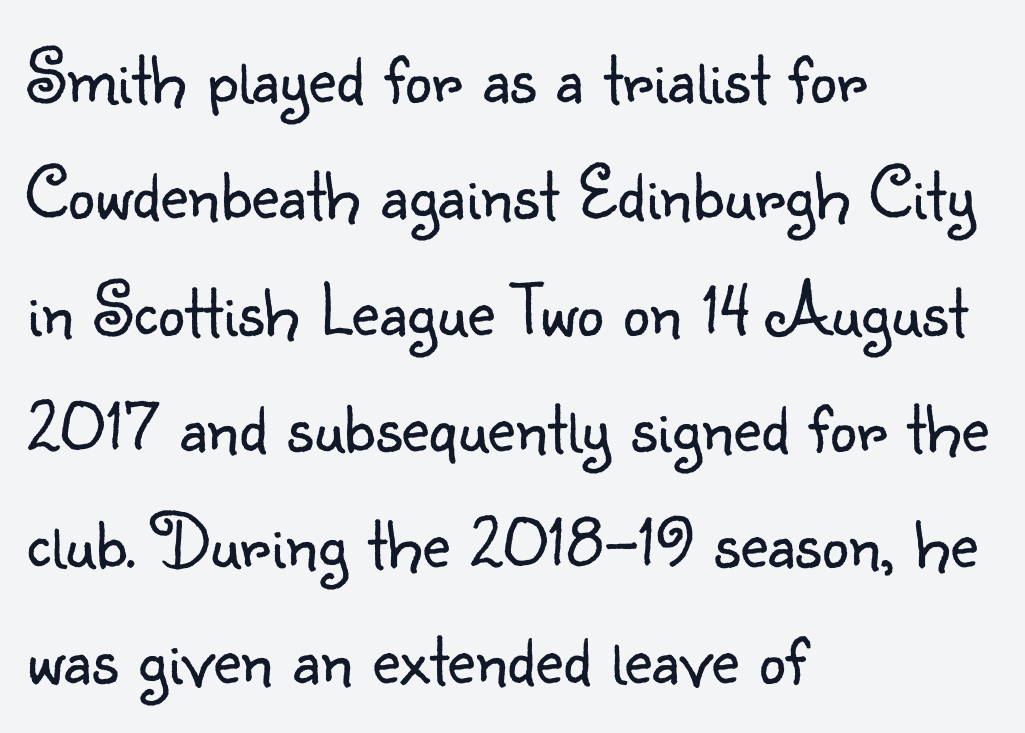
The image shows 76 px light sans-serif type, upright; set left-aligned, normal line spacing (1.53x), normal letter spacing, not underlined; low stroke contrast and a small x-height.
